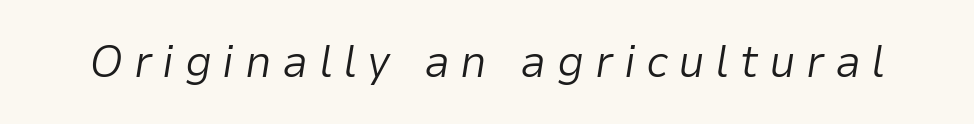
Q: Is the text bold? A: No.
Q: Is the text italic (slanted)? A: Yes, it leans right by about 9 degrees.
Q: Is the text underlined? A: No.
Q: Is the spacing between letters normal or unusually wide? A: Unusually wide.
Q: Width (condensed, normal, or wide)? A: Normal.
Q: Stroke contrast? A: Low.
Q: x-height? A: Medium.
Q: Monospaced? A: No.
